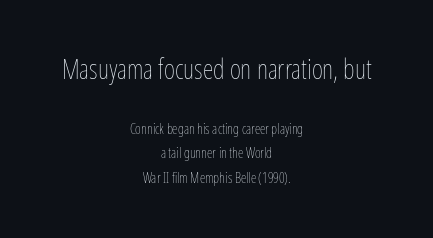
Q: Is the text bold? A: No.
Q: Is the text italic (slanted)? A: No, it is upright.
Q: Is the text underlined? A: No.
Q: How is the paragraph aligned? A: Centered.
Q: Is the spacing between letters normal or unusually wide? A: Normal.
Q: Which block of text is set in a larger size, the first (top) or the second (bottom)? A: The first (top) one.
